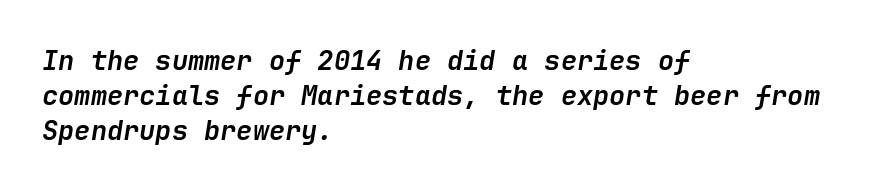
Rule under the text: the space is simply empty. The designer left line spacing at the default. Plenty of ink on the page — the face is bold. There's an unmistakable incline to the writing here. The compositor pushed each line to the left boundary.
